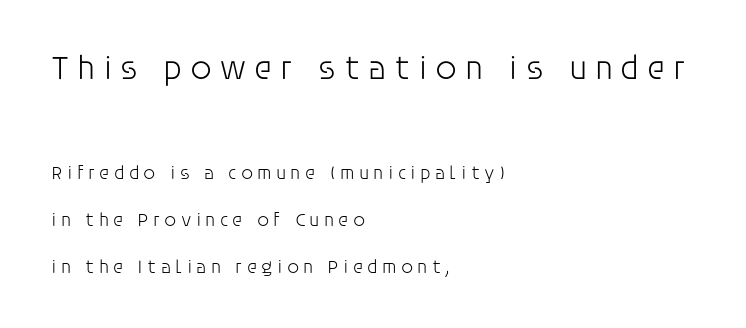
Is there much room between lines? Yes — plenty of vertical air separates them. Larger block? The one above; the one below is distinctly smaller. All the whitespace from short lines collects on the right. Upright lettering throughout. This is sans-serif lettering, the kind often seen on screens and signage. This rendering widens character spacing well past its baseline value.
